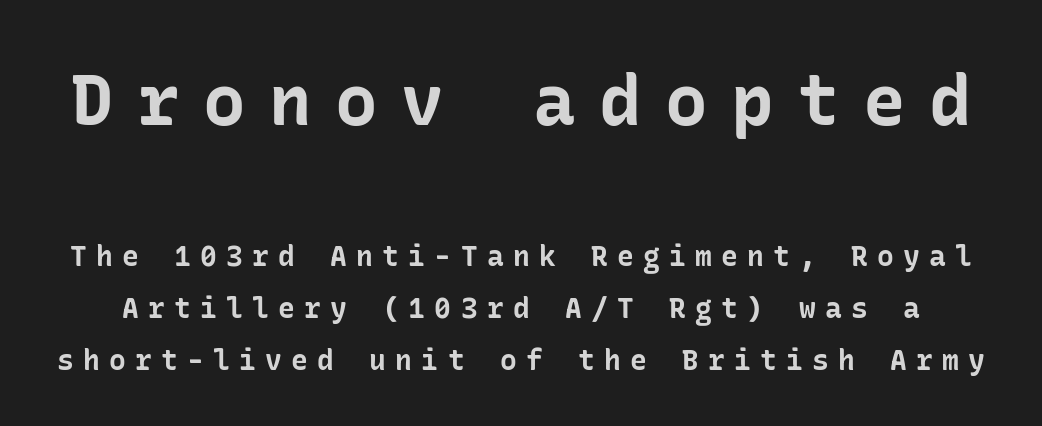
Q: Is the text bold? A: Yes.
Q: Is the text italic (slanted)? A: No, it is upright.
Q: Is the typeface a serif or a sans-serif typeface? A: Sans-serif.
Q: Is the text underlined? A: No.
Q: Is the spacing between letters normal or unusually wide? A: Unusually wide.
Q: Which block of text is set in a larger size, the first (top) or the second (bottom)? A: The first (top) one.
Q: Width (condensed, normal, or wide)? A: Normal.
Q: Stroke contrast? A: Low.
Q: x-height? A: Medium.
